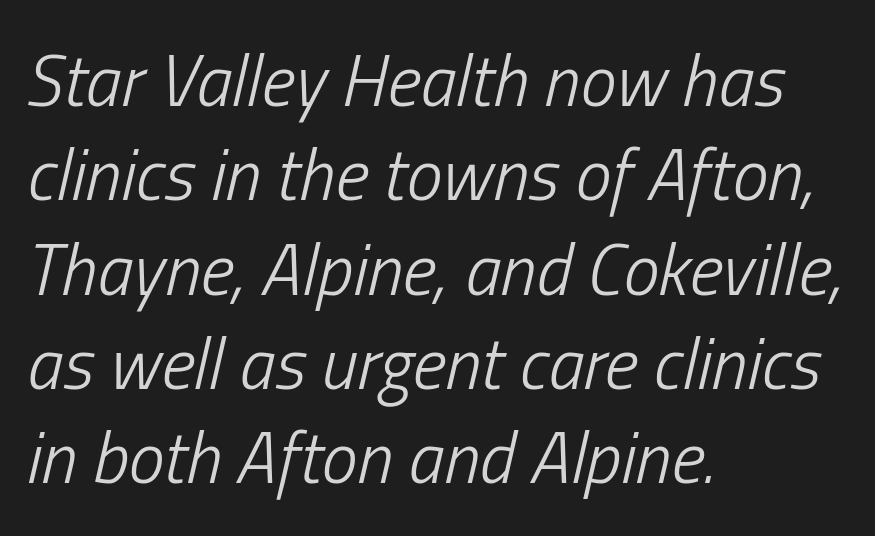
Q: Is the text bold? A: No.
Q: Is the text italic (slanted)? A: Yes, it leans right by about 13 degrees.
Q: Is the text underlined? A: No.
Q: How is the paragraph aligned? A: Left-aligned.
Q: Is the spacing between letters normal or unusually wide? A: Normal.
Q: Is the spacing between lines tight, normal or loose? A: Normal.
Q: Width (condensed, normal, or wide)? A: Condensed.
Q: Stroke contrast? A: Low.
Q: x-height? A: Medium.
Q: Monospaced? A: No.
